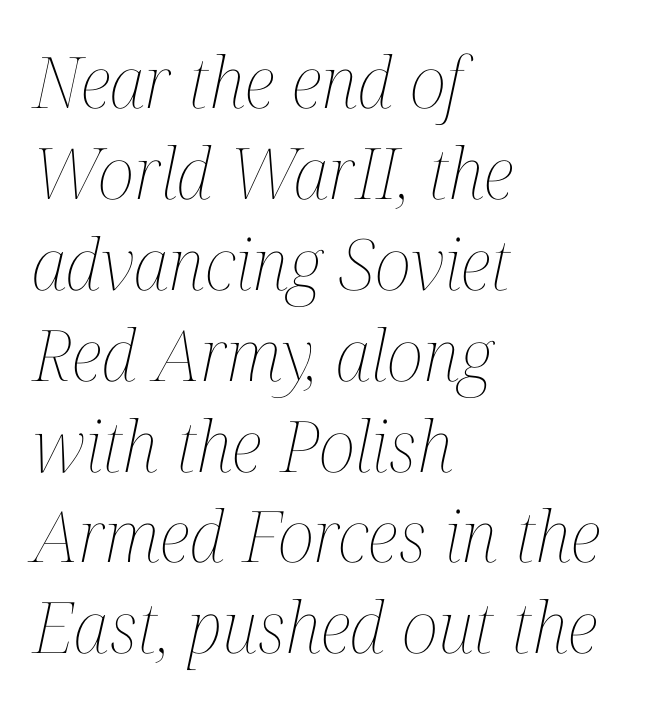
You could not count columns in this text — the font is proportionally spaced. Regular leading. The rendering keeps characters at their native spacing. The letters look calm and open, with moderate or lighter stems. The lettering tilts uniformly, giving the passage an italic look. Lines of text with bare space underneath.
